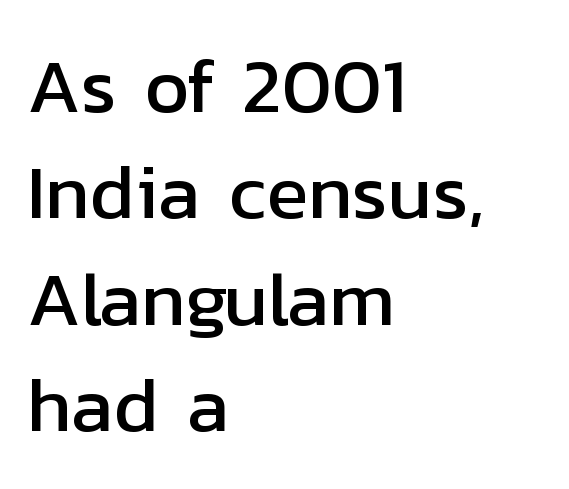
{"serif": "no", "italic": "no", "width": "normal", "stroke_contrast": "low", "x_height": "medium", "monospaced": "no", "underline": "no", "align": "left", "line_spacing": "normal", "line_spacing_ratio": 1.38, "letter_spacing": "normal", "letter_spacing_em": 0.0, "glyph_px": 77}
